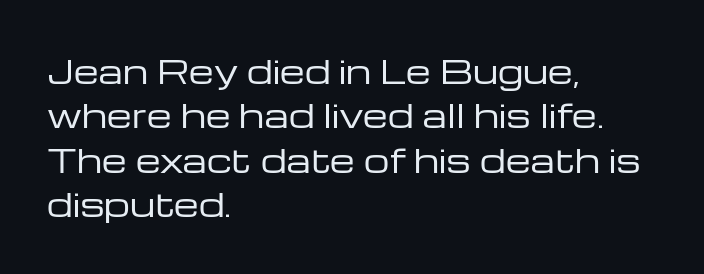
This sample uses plain, unmodified letter spacing. The text block is weighted toward the left margin, trailing off unevenly rightward. These lines sit exactly where default settings would place them. This sample has the flowing, uneven cadence of proportional lettering. This reads as an unemphasized weight, regular at the heaviest. Lines of text with bare space underneath.
